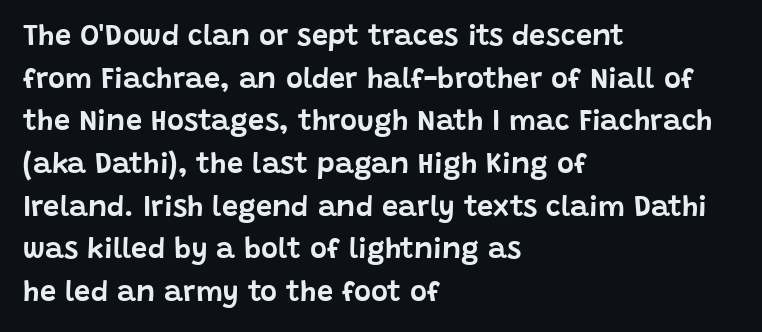
The leading is moderate, giving the passage an even texture. Classification — sans serif. When letters stand straight like this, we call the style roman or upright. A typesetter would call this proportional, since set widths differ per character. The strip under each line holds only bare page. This sample uses plain, unmodified letter spacing.
